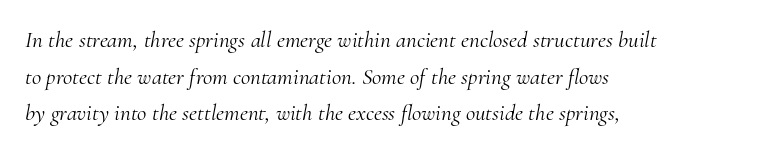
Style check: oblique. Leftover space on each line is placed entirely after the last word. Stems and bowls with no extra thickness — not bold. Tracking value appears to be zero — textbook default spacing. The zone under the glyphs is completely vacant.
